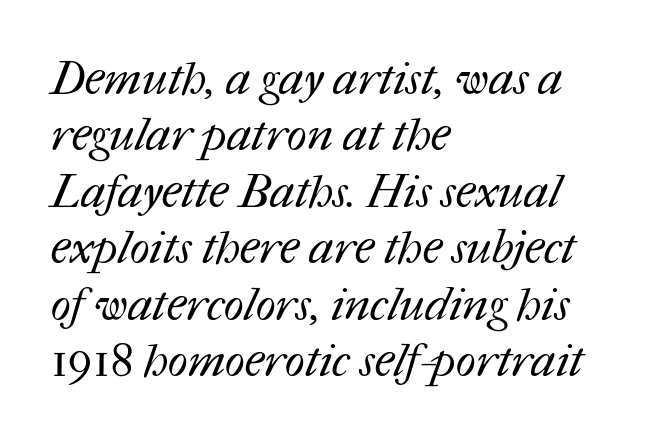
Q: Is the text bold? A: No.
Q: Is the text underlined? A: No.
Q: How is the paragraph aligned? A: Left-aligned.
Q: Is the spacing between letters normal or unusually wide? A: Normal.
Q: Width (condensed, normal, or wide)? A: Normal.
Q: Stroke contrast? A: Medium.
Q: x-height? A: Medium.
Q: Monospaced? A: No.
